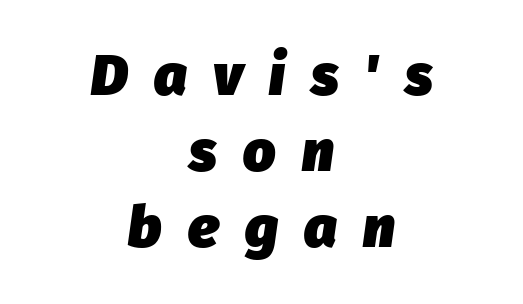
{"italic": "yes", "lean": "right", "slant_degrees": 8, "bold": "yes", "weight": "heavy", "width": "normal", "stroke_contrast": "low", "x_height": "medium", "monospaced": "no", "underline": "no", "align": "center", "line_spacing": "normal", "line_spacing_ratio": 1.33, "letter_spacing": "wide", "letter_spacing_em": 0.46, "glyph_px": 57}
